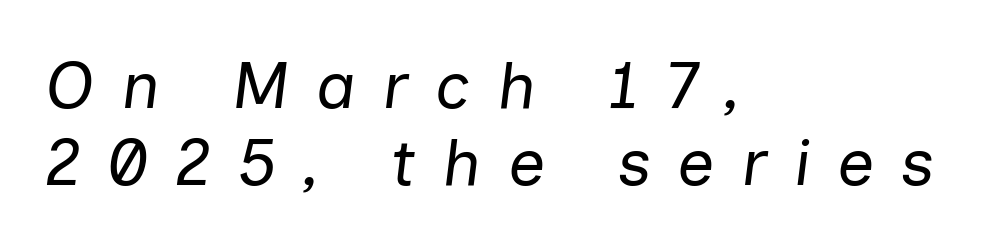
{"italic": "yes", "lean": "right", "slant_degrees": 7, "bold": "no", "weight": "regular", "width": "normal", "stroke_contrast": "low", "x_height": "medium", "monospaced": "no", "underline": "no", "align": "left", "line_spacing_ratio": 1.16, "letter_spacing": "wide", "letter_spacing_em": 0.4, "glyph_px": 66}
